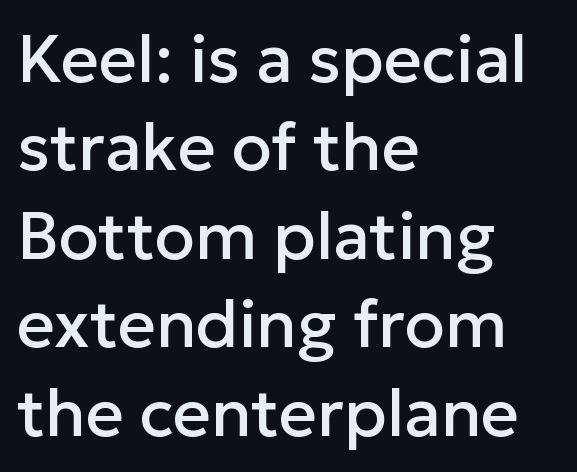
The image shows 66 px sans-serif type, upright; set left-aligned, normal line spacing (1.34x), normal letter spacing, not underlined; low stroke contrast and a medium x-height.
